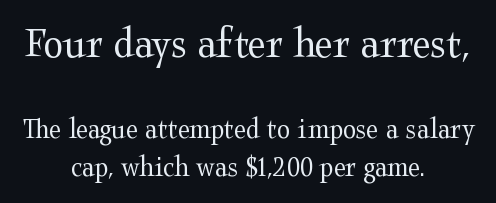
{"serif": "yes", "italic": "no", "bold": "no", "weight": "regular", "width": "wide", "stroke_contrast": "medium", "x_height": "medium", "monospaced": "no", "underline": "no", "align": "center", "line_spacing": "normal", "line_spacing_ratio": 1.28, "letter_spacing": "normal", "letter_spacing_em": 0.0, "larger_block": "first", "size_ratio": 1.5, "glyph_px": 45}
